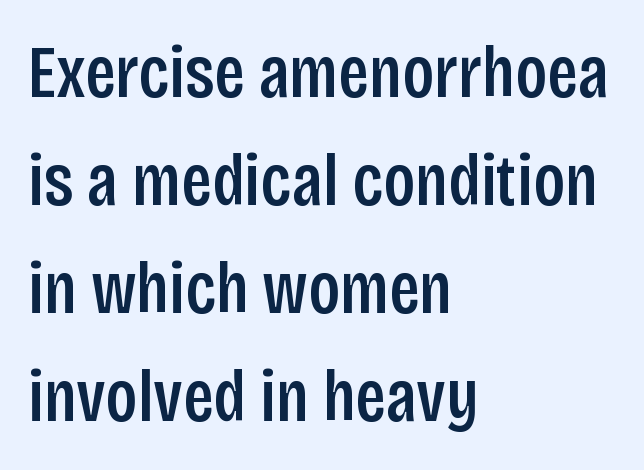
The image shows 74 px condensed sans-serif type, upright; set left-aligned, normal line spacing (1.46x), normal letter spacing, not underlined; low stroke contrast and a large x-height.
